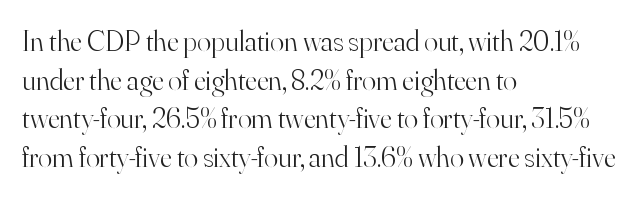
What's the leading like? Ordinary, nothing unusual. Stems here are at most as thick as an everyday book face. The typography opts for an upright posture over an oblique one. Do the characters align in a grid? No, the font is proportional. This rendering employs a face with finishing strokes, i.e., a serif. Nobody touched the tracking dial on this one.
